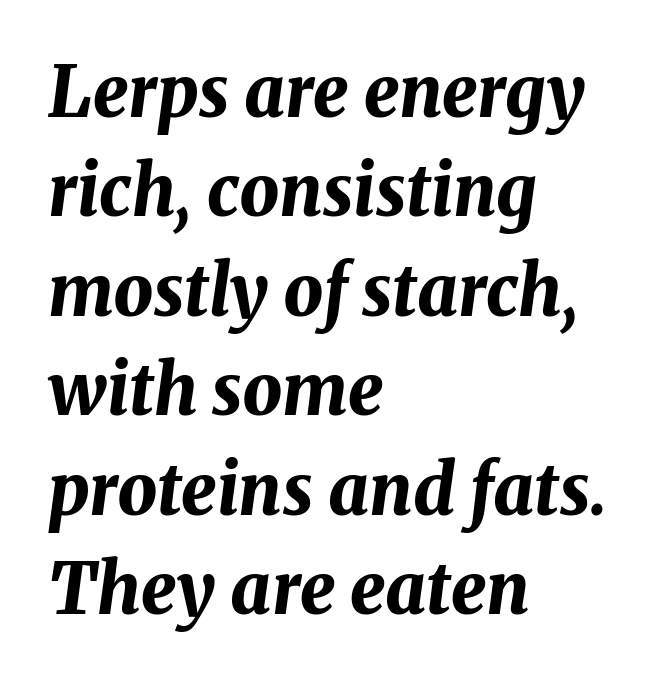
The text block is weighted toward the left margin, trailing off unevenly rightward. A typesetter would mark this as italic. Tracking here is standard; glyphs follow each other at the usual distance. Set as a true bold cut, around the 700 mark. This rendering features lettering with no underline.
